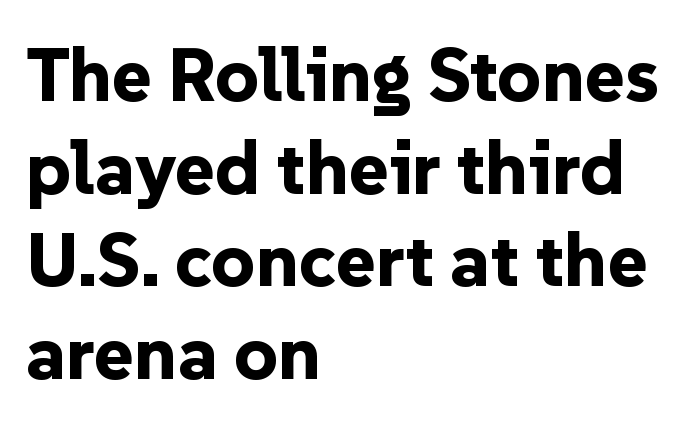
The type is set solid horizontally, with unmodified tracking. Which margin do the lines hug? The left one — the right edge is uneven. Varying glyph widths throughout — classic text-font behaviour. Summary of weight: heavy, a full bold.
